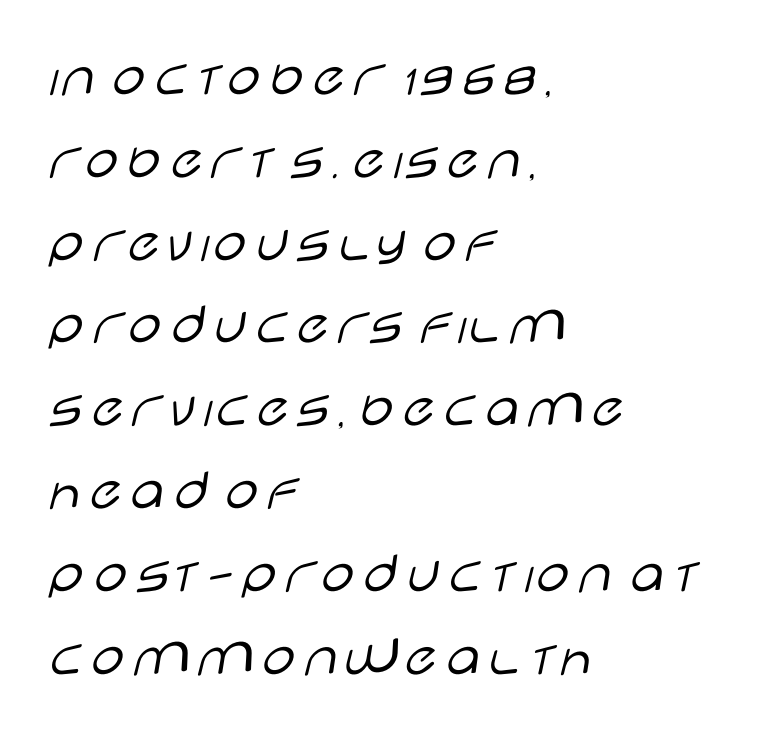
The image shows 60 px light, wide sans-serif type; set left-aligned, normal line spacing (1.38x), normal letter spacing, not underlined; low stroke contrast and a large x-height.
